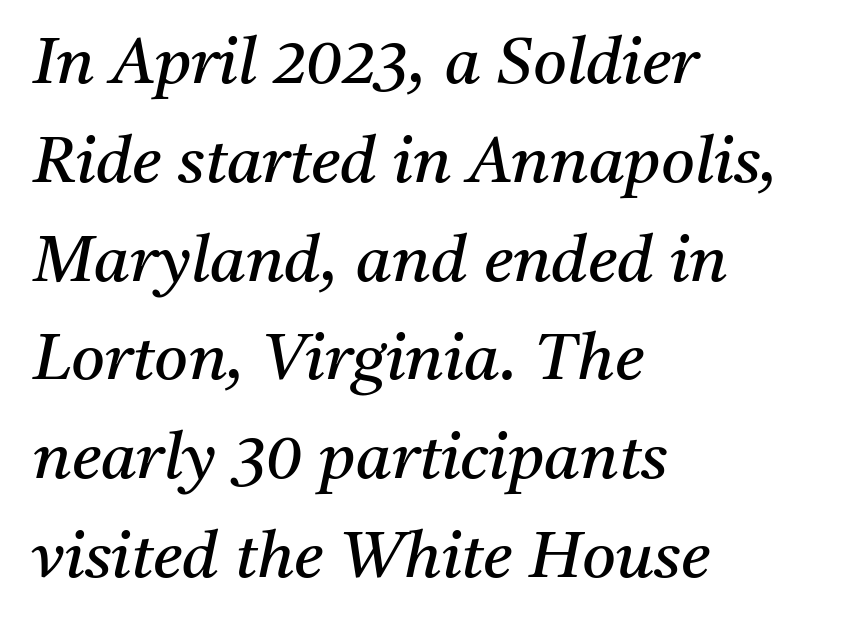
{"serif": "yes", "italic": "yes", "lean": "right", "slant_degrees": 11, "bold": "no", "weight": "regular", "width": "normal", "stroke_contrast": "medium", "x_height": "medium", "monospaced": "no", "underline": "no", "align": "left", "line_spacing": "normal", "line_spacing_ratio": 1.52, "letter_spacing": "normal", "letter_spacing_em": 0.0, "glyph_px": 65}
